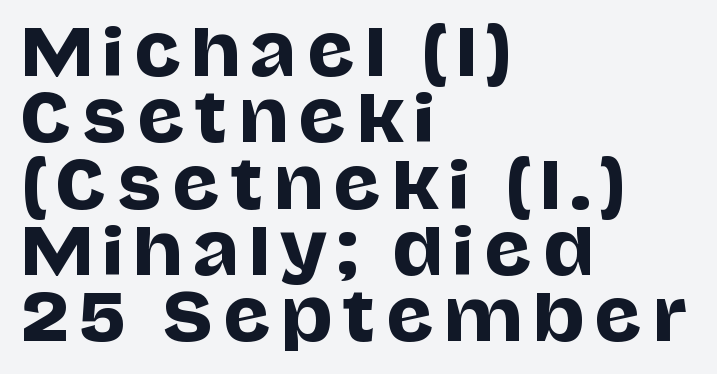
Q: Is the text italic (slanted)? A: No, it is upright.
Q: Is the typeface a serif or a sans-serif typeface? A: Sans-serif.
Q: Is the text underlined? A: No.
Q: How is the paragraph aligned? A: Left-aligned.
Q: Is the spacing between lines tight, normal or loose? A: Tight.
Q: Width (condensed, normal, or wide)? A: Normal.
Q: Stroke contrast? A: Low.
Q: x-height? A: Large.
Q: Monospaced? A: No.
